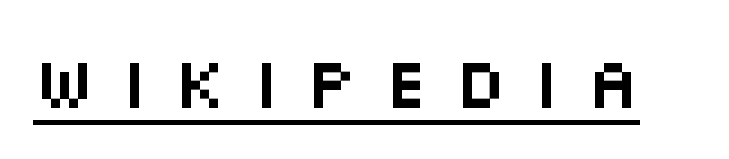
The letters stand upright; this is a roman face. To sum up the face: it is a sans, with no serifs. The rendering inserts visible extra space after every character. This sample carries an underscore along the baseline area. Note the varied advance widths — an 'i' is clearly narrower than an 'm'.
